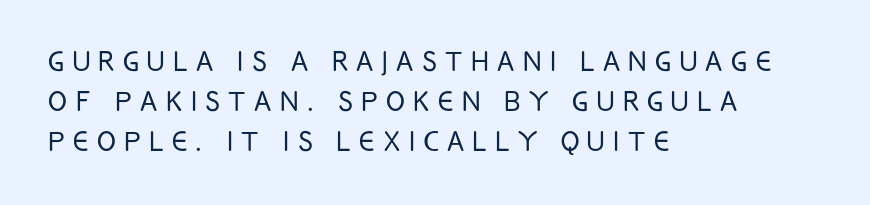
Nope, not italic — everything's standing straight. Each letter keeps its own natural width here, so spacing adapts to shape. This sample uses a sans-serif face. No word sits above an underline.
